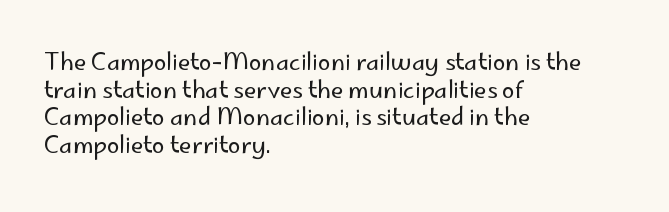
The image shows 23 px text type, upright; set left-aligned, line spacing 1.2x, normal letter spacing, not underlined.
